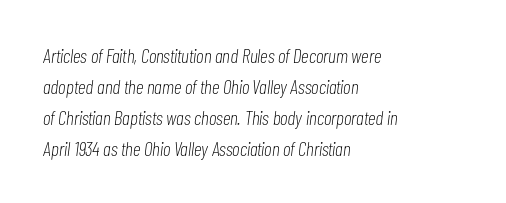
The image shows 20 px text type, italic (leaning right); set left-aligned, normal line spacing (1.55x), normal letter spacing, not underlined.
